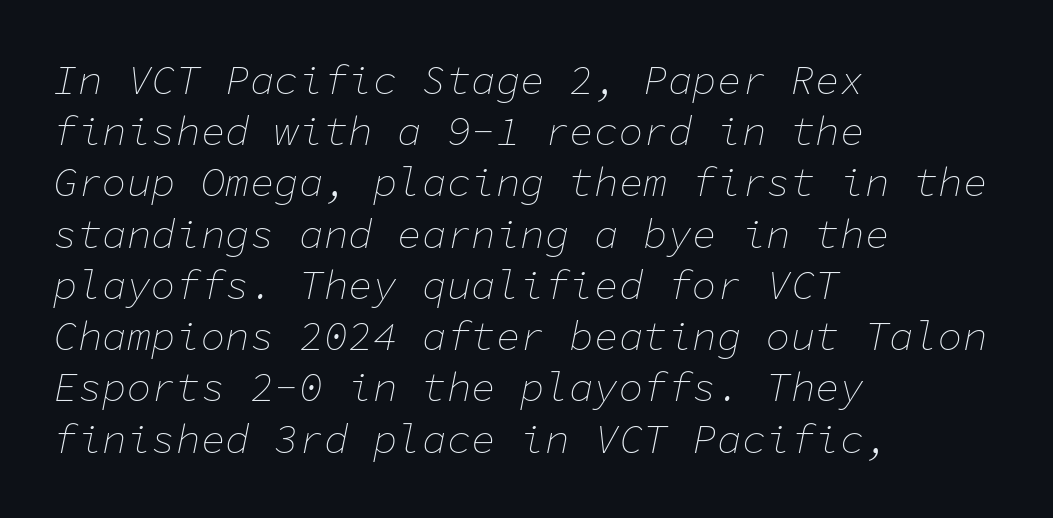
Q: Is the text bold? A: No.
Q: Is the text italic (slanted)? A: Yes, it leans right by about 11 degrees.
Q: Is the text underlined? A: No.
Q: How is the paragraph aligned? A: Left-aligned.
Q: Is the spacing between letters normal or unusually wide? A: Normal.
Q: Is the spacing between lines tight, normal or loose? A: Normal.
Q: Width (condensed, normal, or wide)? A: Normal.
Q: Stroke contrast? A: Low.
Q: x-height? A: Medium.
Q: Monospaced? A: Yes.
